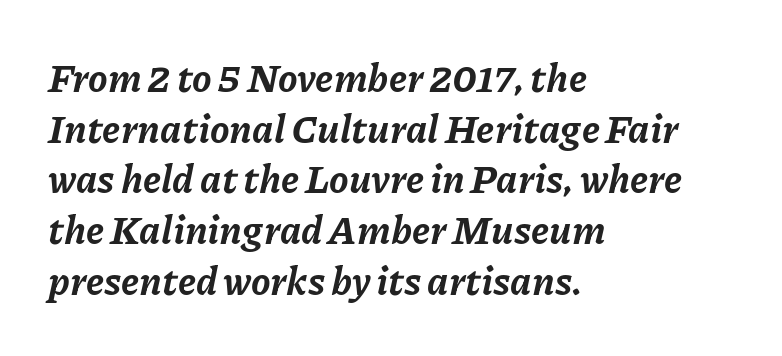
{"italic": "yes", "lean": "right", "slant_degrees": 11, "bold": "yes", "weight": "bold", "width": "normal", "stroke_contrast": "low", "x_height": "medium", "monospaced": "no", "underline": "no", "align": "left", "line_spacing": "normal", "line_spacing_ratio": 1.3, "letter_spacing": "normal", "letter_spacing_em": 0.0, "glyph_px": 39}
